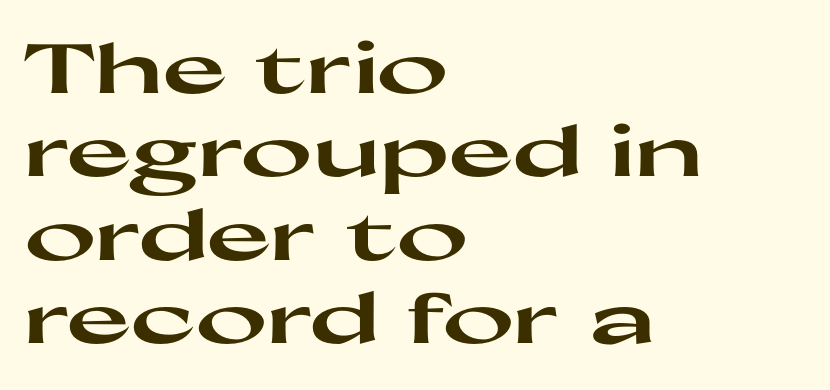
{"serif": "no", "italic": "no", "bold": "yes", "weight": "heavy", "width": "wide", "stroke_contrast": "high", "x_height": "medium", "monospaced": "no", "underline": "no", "align": "left", "line_spacing_ratio": 1.21, "letter_spacing": "normal", "letter_spacing_em": 0.0, "glyph_px": 69}
